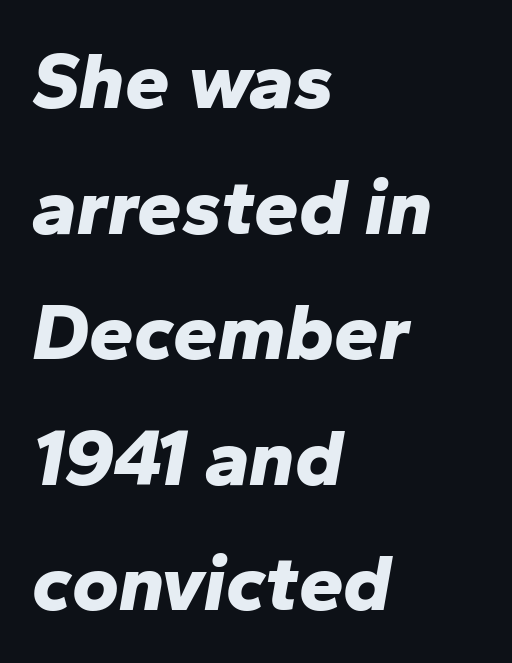
{"italic": "yes", "lean": "right", "slant_degrees": 10, "bold": "yes", "weight": "bold", "width": "normal", "stroke_contrast": "low", "x_height": "medium", "monospaced": "no", "underline": "no", "align": "left", "line_spacing": "normal", "line_spacing_ratio": 1.57, "letter_spacing": "normal", "letter_spacing_em": 0.0, "glyph_px": 80}
